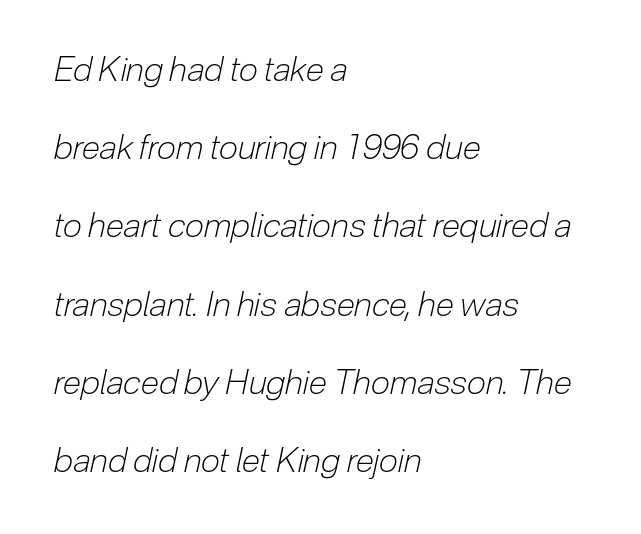
Q: Is the text bold? A: No.
Q: Is the text italic (slanted)? A: Yes, it leans right by about 12 degrees.
Q: Is the text underlined? A: No.
Q: How is the paragraph aligned? A: Left-aligned.
Q: Is the spacing between letters normal or unusually wide? A: Normal.
Q: Is the spacing between lines tight, normal or loose? A: Loose.
Q: Width (condensed, normal, or wide)? A: Condensed.
Q: Stroke contrast? A: Low.
Q: x-height? A: Medium.
Q: Monospaced? A: No.
